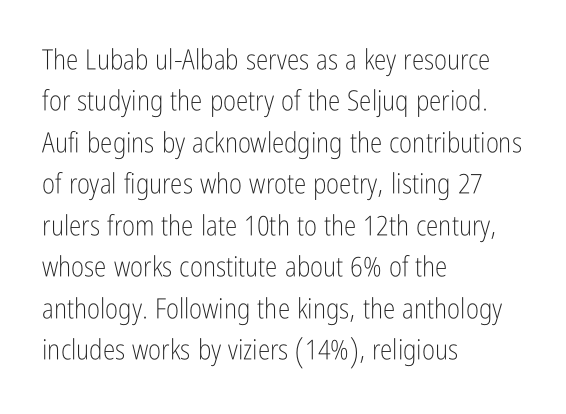
Type style note: lacks serifs. Upright lettering throughout. Which margin do the lines hug? The left one — the right edge is uneven. Heaviness? Minimal to ordinary, like unemphasized prose. A typesetter would call this proportional, since set widths differ per character.
